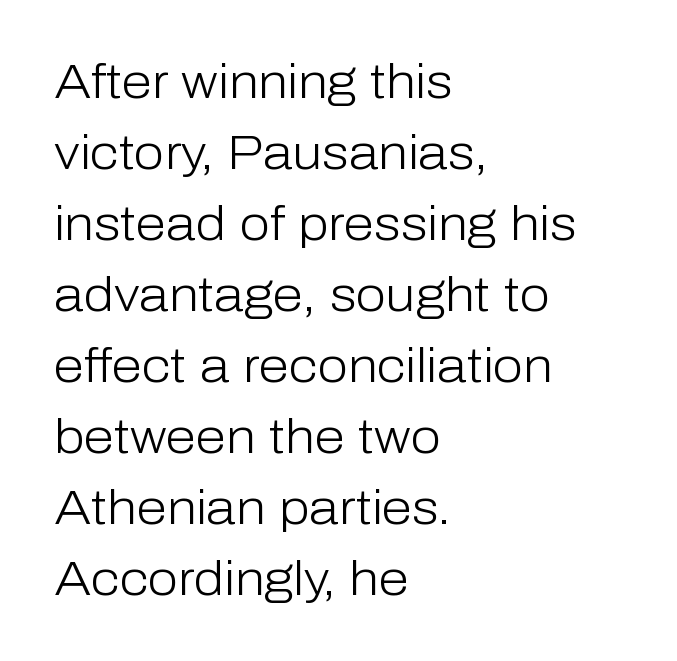
The image shows 49 px light sans-serif type, upright; set left-aligned, normal line spacing (1.45x), normal letter spacing, not underlined; low stroke contrast and a medium x-height.
